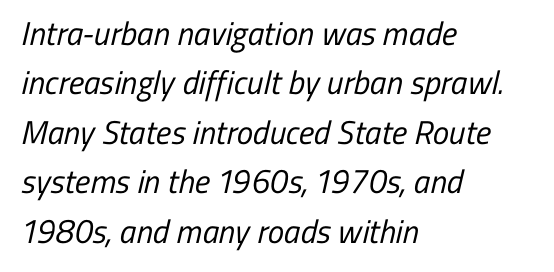
{"serif": "no", "bold": "no", "weight": "regular", "width": "condensed", "stroke_contrast": "low", "x_height": "medium", "monospaced": "no", "underline": "no", "align": "left", "line_spacing": "normal", "line_spacing_ratio": 1.5, "letter_spacing": "normal", "letter_spacing_em": 0.0, "glyph_px": 33}
